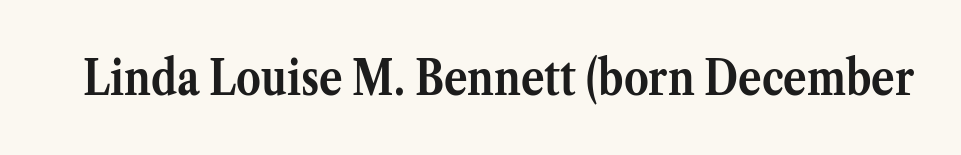
Q: Is the text bold? A: Yes.
Q: Is the text italic (slanted)? A: No, it is upright.
Q: Is the typeface a serif or a sans-serif typeface? A: Serif.
Q: Is the text underlined? A: No.
Q: Is the spacing between letters normal or unusually wide? A: Normal.
Q: Width (condensed, normal, or wide)? A: Normal.
Q: Stroke contrast? A: Medium.
Q: x-height? A: Medium.
Q: Monospaced? A: No.
